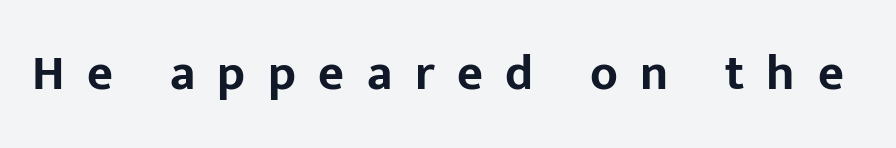
The image shows 50 px bold sans-serif type, upright; set unusually wide letter spacing (+0.45 em), not underlined; low stroke contrast and a medium x-height.
